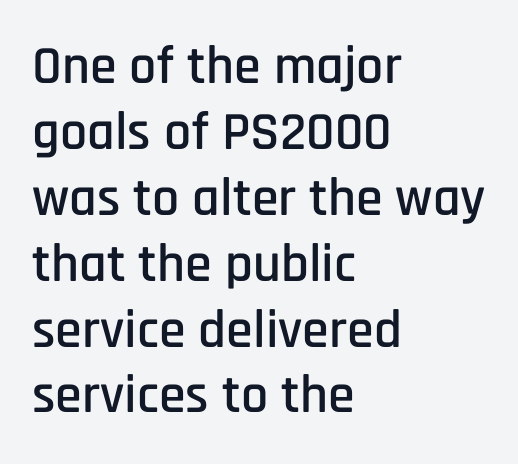
This sample uses a sans-serif face. Students, note that the glyphs here touch the page at normal intervals. Characters remain perfectly vertical along every line. The space directly below the letters is spotless.
